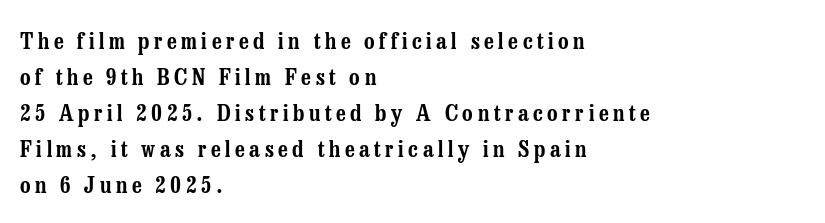
Q: Is the text italic (slanted)? A: No, it is upright.
Q: Is the text underlined? A: No.
Q: How is the paragraph aligned? A: Left-aligned.
Q: Is the spacing between letters normal or unusually wide? A: Unusually wide.
Q: Is the spacing between lines tight, normal or loose? A: Normal.
